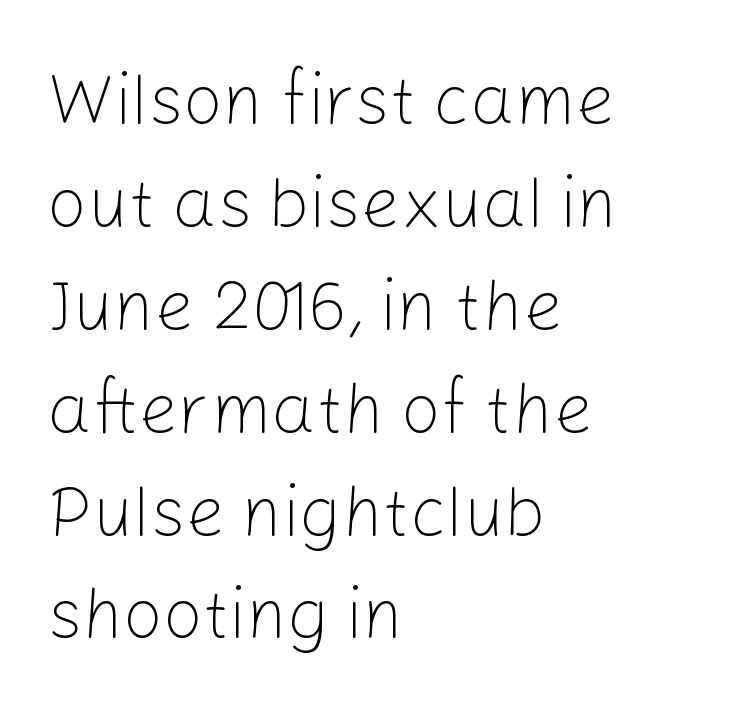
Q: Is the text bold? A: No.
Q: Is the text italic (slanted)? A: No, it is upright.
Q: Is the typeface a serif or a sans-serif typeface? A: Sans-serif.
Q: Is the text underlined? A: No.
Q: How is the paragraph aligned? A: Left-aligned.
Q: Is the spacing between letters normal or unusually wide? A: Normal.
Q: Is the spacing between lines tight, normal or loose? A: Normal.
Q: Width (condensed, normal, or wide)? A: Normal.
Q: Stroke contrast? A: Low.
Q: x-height? A: Medium.
Q: Monospaced? A: No.
